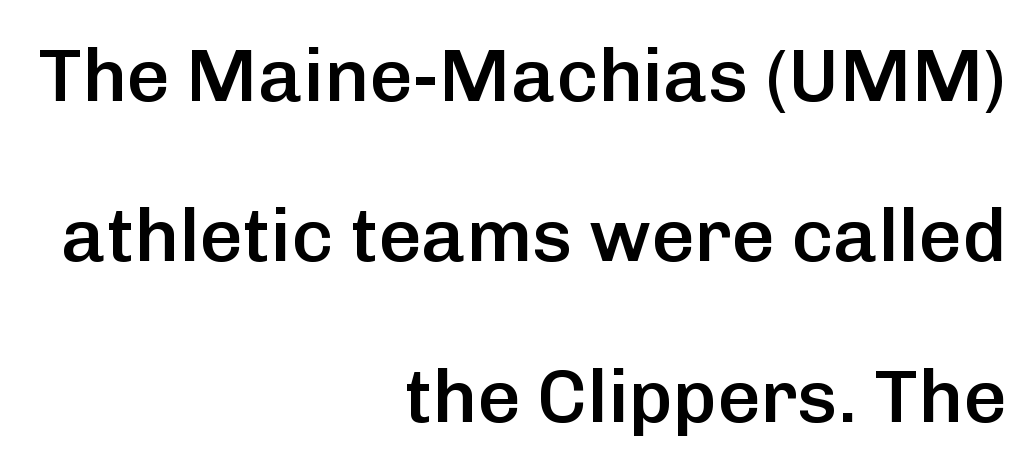
The space directly below the letters is spotless. Bold? Not quite — semibold, heavier than regular but stopping short. Vertical strokes here are truly vertical. These lines keep a tight, regular rhythm from letter to letter.
